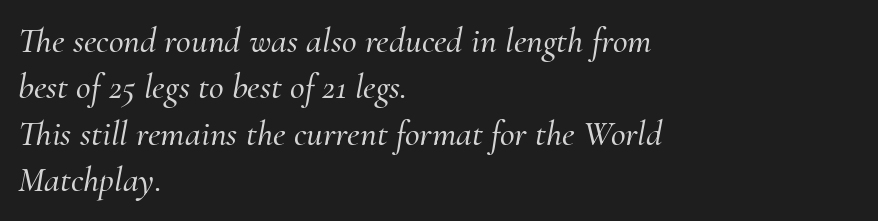
The image shows 36 px serif type, italic (leaning right); set left-aligned, normal line spacing (1.29x), normal letter spacing, not underlined; medium stroke contrast and a small x-height.
